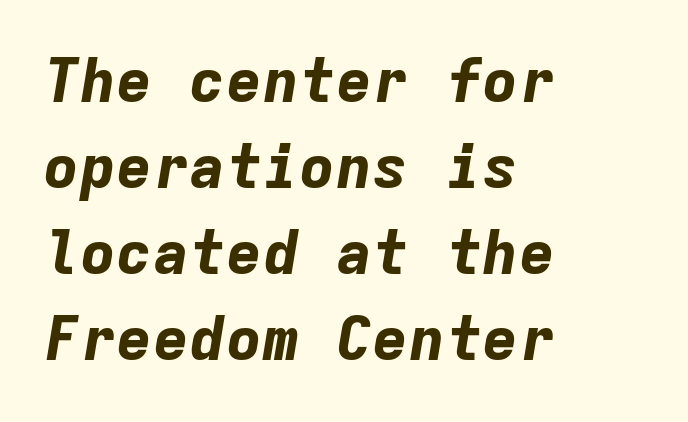
The image shows 61 px bold type, italic (leaning right), monospaced; set left-aligned, normal line spacing (1.41x), normal letter spacing, not underlined; low stroke contrast and a medium x-height.
